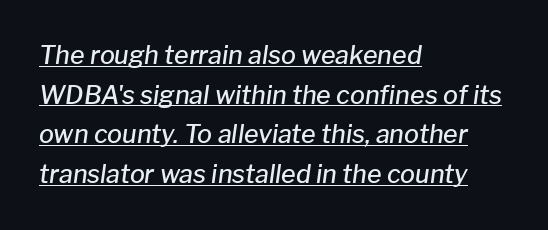
Q: Is the text bold? A: Semi-bold.
Q: Is the text italic (slanted)? A: Yes, it leans right by about 8 degrees.
Q: Is the text underlined? A: Yes.
Q: How is the paragraph aligned? A: Left-aligned.
Q: Is the spacing between letters normal or unusually wide? A: Normal.
Q: Is the spacing between lines tight, normal or loose? A: Normal.
